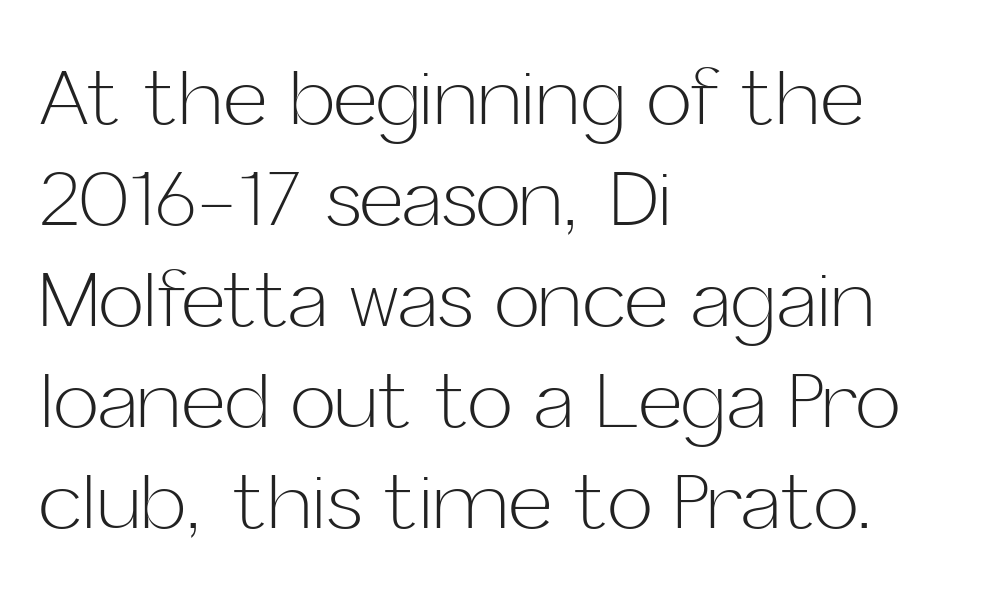
The setting favours the left margin, as ordinary paragraphs usually do. Tracking here is standard; glyphs follow each other at the usual distance. Think of a printed novel: that variable character pitch is what you see here. The designer left line spacing at the default. Caption: face not bold, strokes unweighted. The glyphs are unaccompanied by any horizontal stroke below them.
